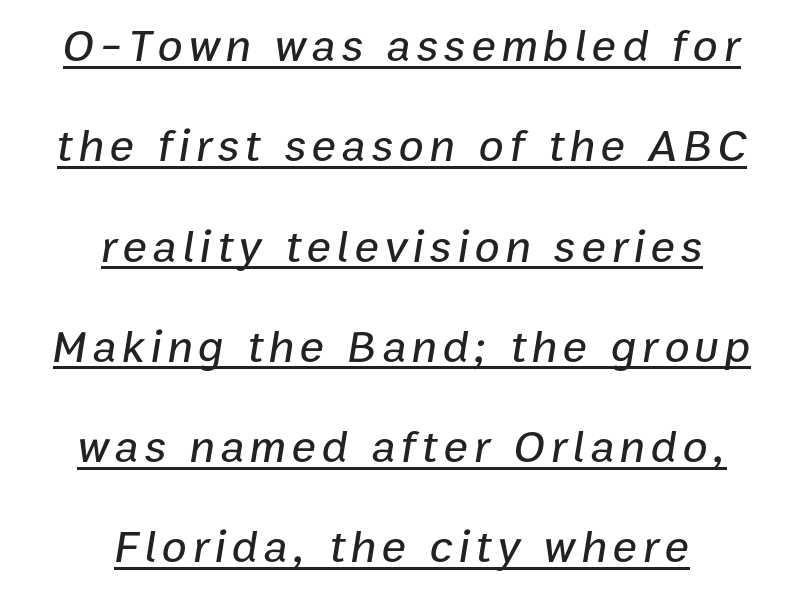
Q: Is the text italic (slanted)? A: Yes, it leans right by about 9 degrees.
Q: Is the text underlined? A: Yes.
Q: How is the paragraph aligned? A: Centered.
Q: Is the spacing between lines tight, normal or loose? A: Loose.
Q: Width (condensed, normal, or wide)? A: Normal.
Q: Stroke contrast? A: Low.
Q: x-height? A: Medium.
Q: Monospaced? A: No.
